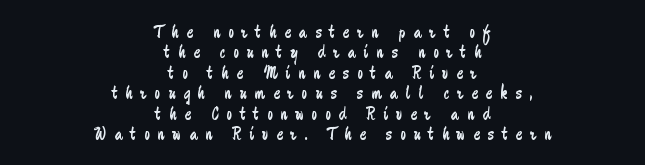
{"bold": "no", "underline": "no", "align": "center", "line_spacing": "tight", "line_spacing_ratio": 1.02, "letter_spacing": "wide", "letter_spacing_em": 0.4, "glyph_px": 20}
